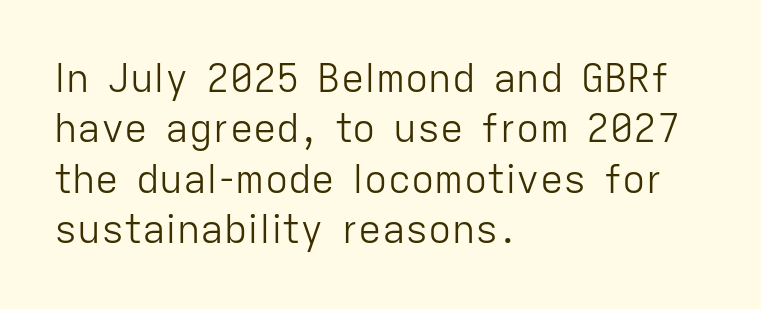
The image shows 39 px light sans-serif type, upright; set left-aligned, normal line spacing (1.29x), normal letter spacing, not underlined; low stroke contrast and a medium x-height.
